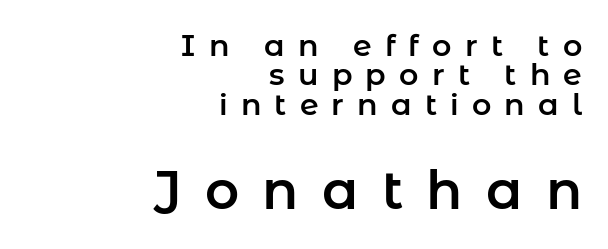
Q: Is the text italic (slanted)? A: No, it is upright.
Q: Is the typeface a serif or a sans-serif typeface? A: Sans-serif.
Q: Is the text underlined? A: No.
Q: How is the paragraph aligned? A: Right-aligned.
Q: Is the spacing between letters normal or unusually wide? A: Unusually wide.
Q: Is the spacing between lines tight, normal or loose? A: Tight.
Q: Which block of text is set in a larger size, the first (top) or the second (bottom)? A: The second (bottom) one.
Q: Width (condensed, normal, or wide)? A: Normal.
Q: Stroke contrast? A: Low.
Q: x-height? A: Medium.
Q: Monospaced? A: No.
